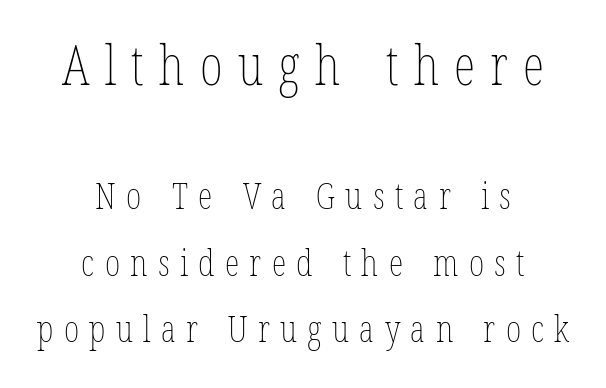
{"bold": "no", "weight": "thin", "width": "condensed", "stroke_contrast": "low", "x_height": "medium", "monospaced": "no", "underline": "no", "align": "center", "line_spacing_ratio": 1.8, "letter_spacing": "wide", "letter_spacing_em": 0.28, "larger_block": "first", "size_ratio": 1.49, "glyph_px": 55}
